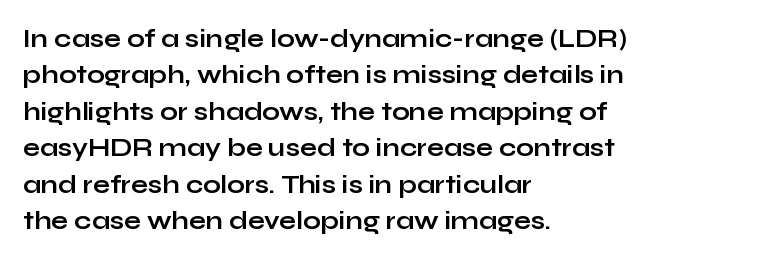
The letters are bold, with thick, heavy strokes. If you measured baseline to baseline, you'd find a middling distance. Posture: straight, roman, zero tilt. No word sits above an underline.
